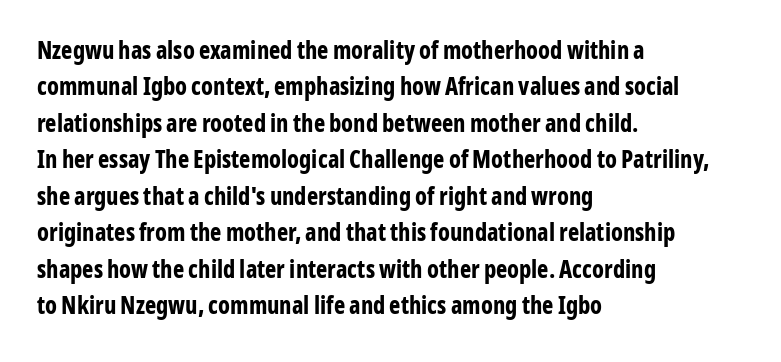
{"italic": "no", "bold": "yes", "underline": "no", "align": "left", "line_spacing": "normal", "line_spacing_ratio": 1.52, "letter_spacing": "normal", "letter_spacing_em": 0.0, "glyph_px": 24}
